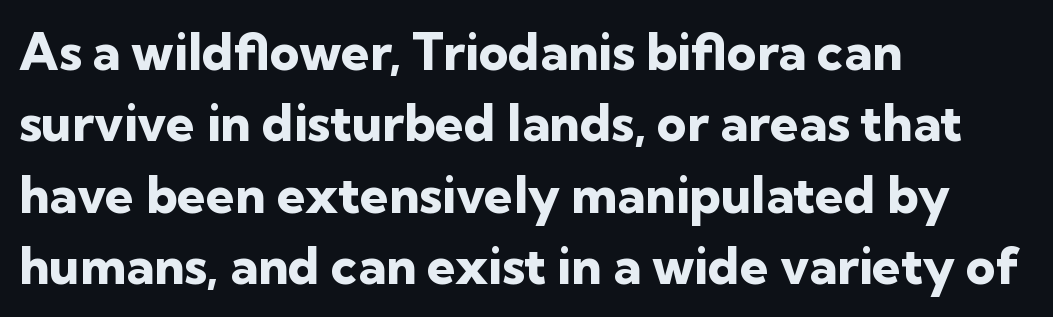
Is the type bold? Yes — the strokes are clearly thick and heavy. In terms of posture, this sample is upright. The leading is moderate, giving the passage an even texture. Character widths vary here, with narrow letters taking less room than wide ones. The glyphs in this specimen are sans serif. Check the space under the baseline: it is left empty.
